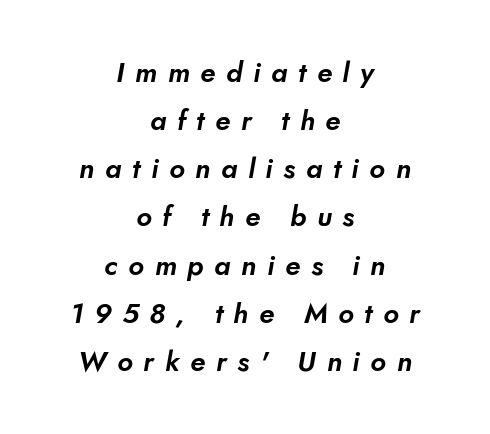
Quick note: underline off. Is this a fixed-width face? No — the glyphs have proportional, varying widths. Does extra space separate the letters? Yes, quite a lot of it. This is sans-serif lettering, the kind often seen on screens and signage. Each line is balanced around a shared central axis.
